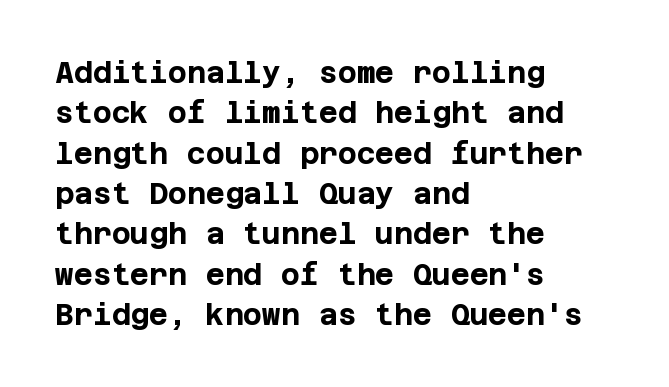
The image shows 29 px bold sans-serif type, upright; set left-aligned, normal line spacing (1.39x), normal letter spacing, not underlined; low stroke contrast and a large x-height.
